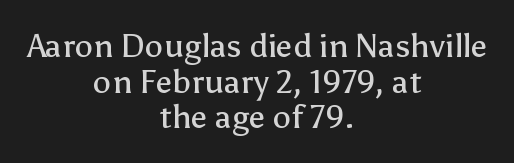
The image shows 33 px regular-weight sans-serif type, upright; set centered, tight line spacing (1.08x), normal letter spacing, not underlined; low stroke contrast and a medium x-height.
